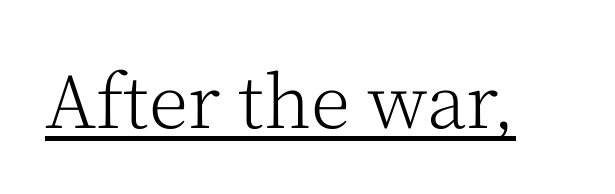
{"serif": "yes", "italic": "no", "bold": "no", "weight": "light", "width": "normal", "stroke_contrast": "medium", "x_height": "medium", "monospaced": "no", "underline": "yes", "letter_spacing": "normal", "letter_spacing_em": 0.0, "glyph_px": 72}
